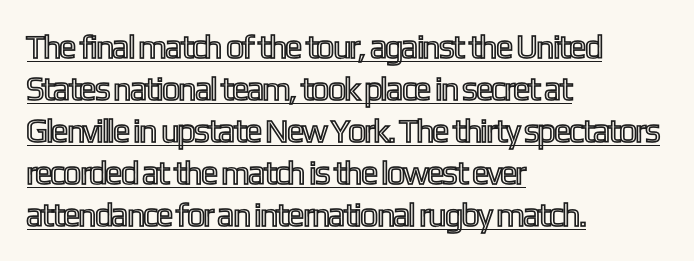
The text block is weighted toward the left margin, trailing off unevenly rightward. A typographer would call this underscored text. Spacing between characters is what you'd get straight out of the box. If you drew a line through each stem, it would be perfectly vertical. The leading is moderate, giving the passage an even texture. Proportional: the letters do not fall into vertical columns.
